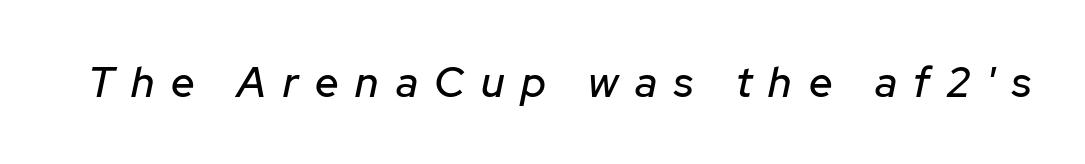
The image shows 42 px text type, italic (leaning right); set unusually wide letter spacing (+0.4 em), not underlined; low stroke contrast and a medium x-height.
